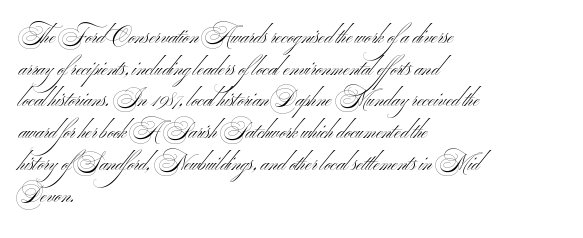
Is the stroke heavy? The answer is a plain regular-or-lighter. A bare baseline throughout the passage. The rows are spaced the way most documents space them. Leftover space on each line is placed entirely after the last word.
